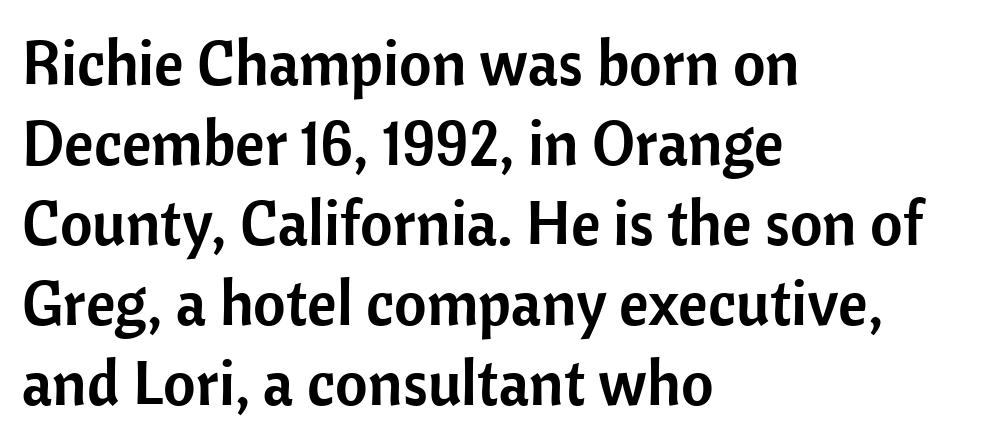
The image shows 63 px sans-serif type, upright; set left-aligned, normal line spacing (1.27x), normal letter spacing, not underlined; low stroke contrast and a medium x-height.
